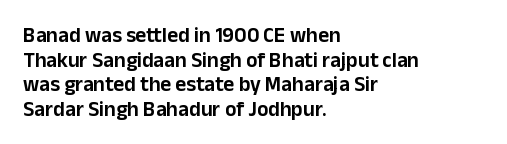
Q: Is the text italic (slanted)? A: No, it is upright.
Q: Is the text underlined? A: No.
Q: How is the paragraph aligned? A: Left-aligned.
Q: Is the spacing between letters normal or unusually wide? A: Normal.
